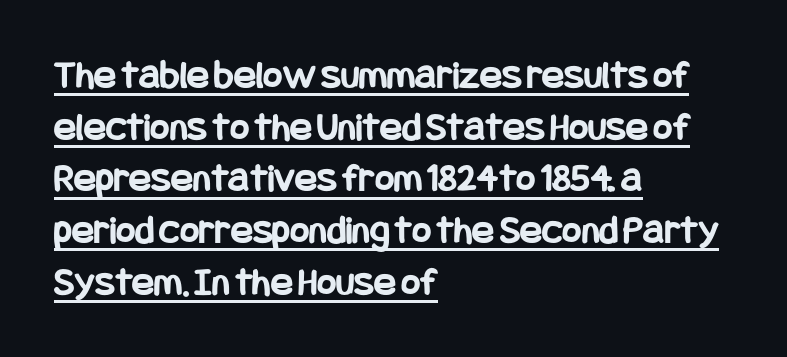
{"serif": "no", "italic": "no", "bold": "yes", "weight": "bold", "width": "condensed", "stroke_contrast": "low", "x_height": "large", "underline": "yes", "align": "left", "line_spacing": "normal", "line_spacing_ratio": 1.26, "letter_spacing": "normal", "letter_spacing_em": 0.0, "glyph_px": 41}
